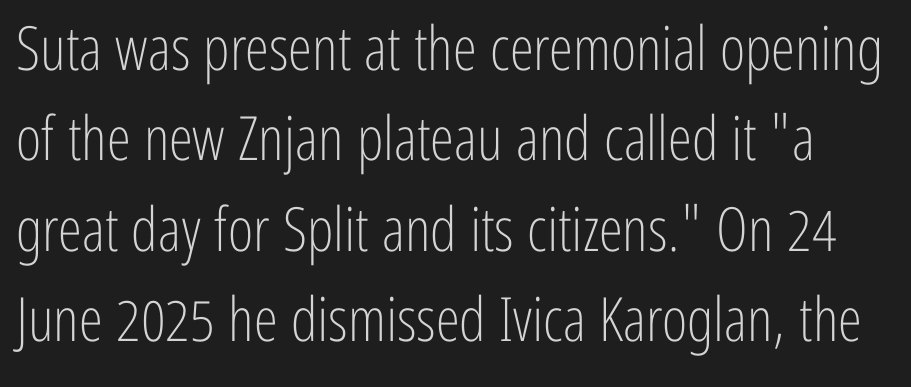
The image shows 61 px light, condensed sans-serif type, upright; set normal line spacing (1.48x), normal letter spacing, not underlined; low stroke contrast and a medium x-height.
